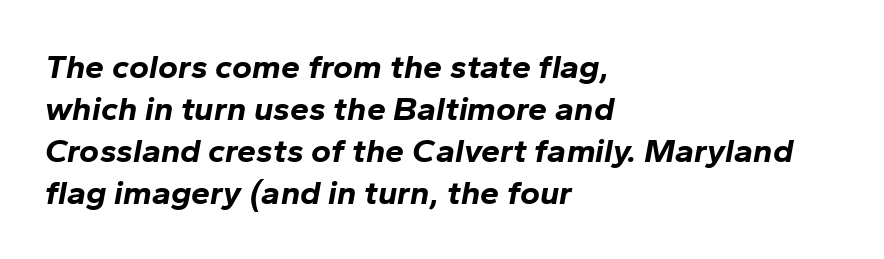
{"italic": "yes", "lean": "right", "slant_degrees": 10, "bold": "yes", "weight": "bold", "width": "normal", "stroke_contrast": "low", "x_height": "medium", "monospaced": "no", "underline": "no", "align": "left", "line_spacing_ratio": 1.24, "letter_spacing": "normal", "letter_spacing_em": 0.0, "glyph_px": 34}
